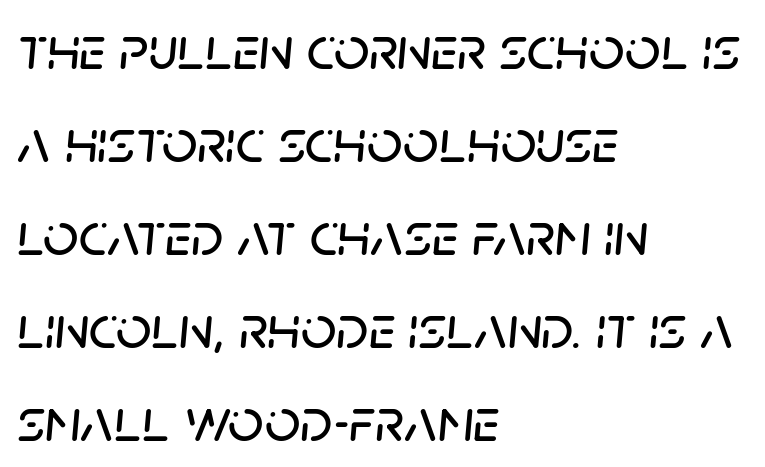
{"italic": "yes", "lean": "right", "slant_degrees": 5, "width": "normal", "stroke_contrast": "low", "x_height": "large", "monospaced": "no", "underline": "no", "align": "left", "line_spacing": "normal", "line_spacing_ratio": 1.5, "letter_spacing": "normal", "letter_spacing_em": 0.0, "glyph_px": 62}
